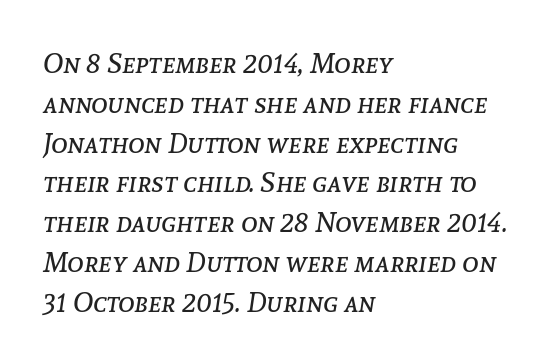
{"italic": "yes", "lean": "right", "slant_degrees": 8, "bold": "no", "weight": "regular", "width": "normal", "stroke_contrast": "low", "x_height": "medium", "monospaced": "no", "underline": "no", "align": "left", "line_spacing": "normal", "line_spacing_ratio": 1.42, "letter_spacing": "normal", "letter_spacing_em": 0.0, "glyph_px": 28}
